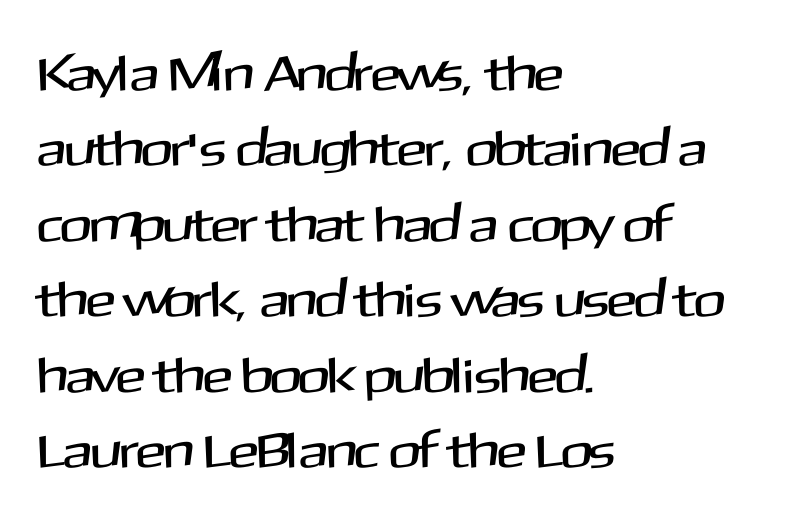
{"serif": "no", "italic": "no", "width": "normal", "stroke_contrast": "medium", "x_height": "medium", "monospaced": "no", "underline": "no", "align": "left", "line_spacing": "normal", "line_spacing_ratio": 1.51, "letter_spacing": "normal", "letter_spacing_em": 0.0, "glyph_px": 50}
